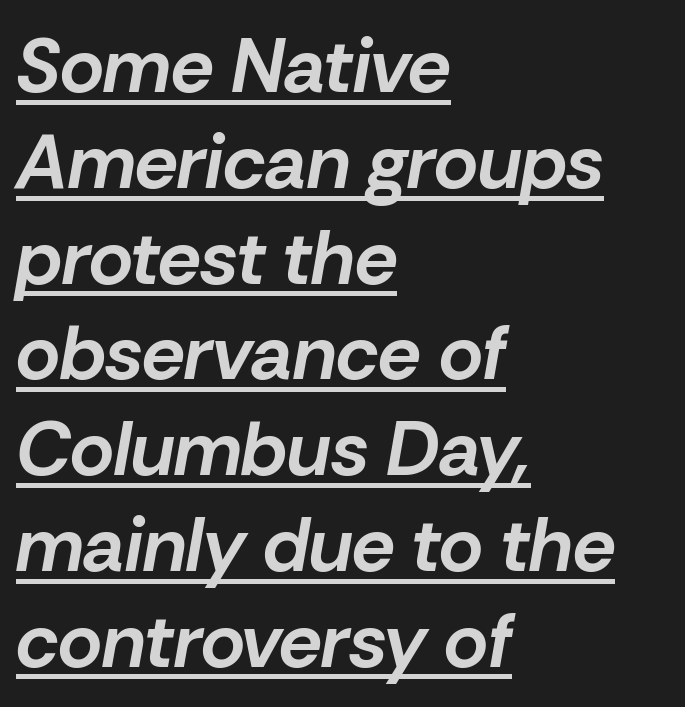
{"italic": "yes", "lean": "right", "slant_degrees": 10, "bold": "yes", "weight": "bold", "width": "normal", "stroke_contrast": "low", "x_height": "medium", "monospaced": "no", "underline": "yes", "align": "left", "line_spacing": "normal", "line_spacing_ratio": 1.26, "letter_spacing": "normal", "letter_spacing_em": 0.0, "glyph_px": 76}
